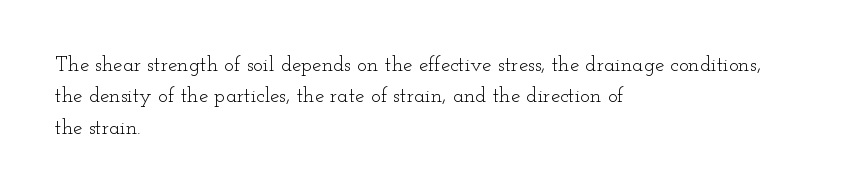
The image shows 21 px text type, upright; set left-aligned, normal line spacing (1.49x), normal letter spacing, not underlined.
